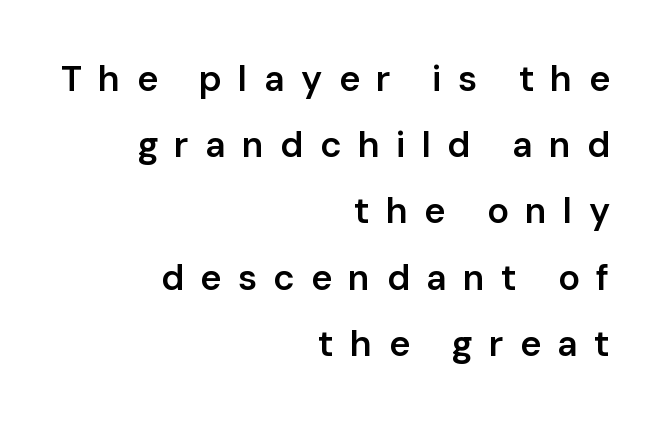
Q: Is the text bold? A: Semi-bold.
Q: Is the text italic (slanted)? A: No, it is upright.
Q: Is the typeface a serif or a sans-serif typeface? A: Sans-serif.
Q: Is the text underlined? A: No.
Q: How is the paragraph aligned? A: Right-aligned.
Q: Is the spacing between letters normal or unusually wide? A: Unusually wide.
Q: Width (condensed, normal, or wide)? A: Normal.
Q: Stroke contrast? A: Low.
Q: x-height? A: Medium.
Q: Monospaced? A: No.
